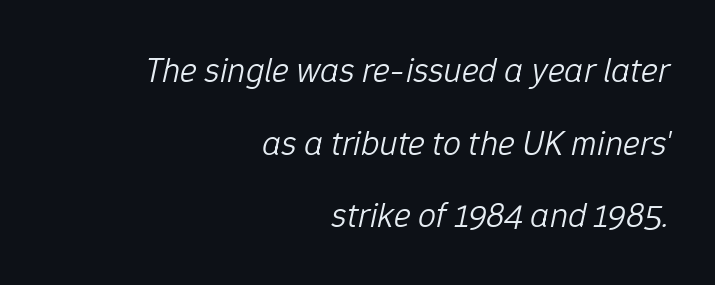
Q: Is the text bold? A: No.
Q: Is the text italic (slanted)? A: Yes, it leans right by about 12 degrees.
Q: Is the text underlined? A: No.
Q: How is the paragraph aligned? A: Right-aligned.
Q: Is the spacing between letters normal or unusually wide? A: Normal.
Q: Is the spacing between lines tight, normal or loose? A: Loose.
Q: Width (condensed, normal, or wide)? A: Normal.
Q: Stroke contrast? A: Low.
Q: x-height? A: Medium.
Q: Monospaced? A: No.
